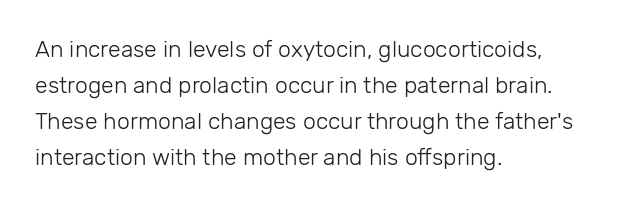
The image shows 23 px text type, upright; set left-aligned, normal line spacing (1.56x), normal letter spacing, not underlined.
